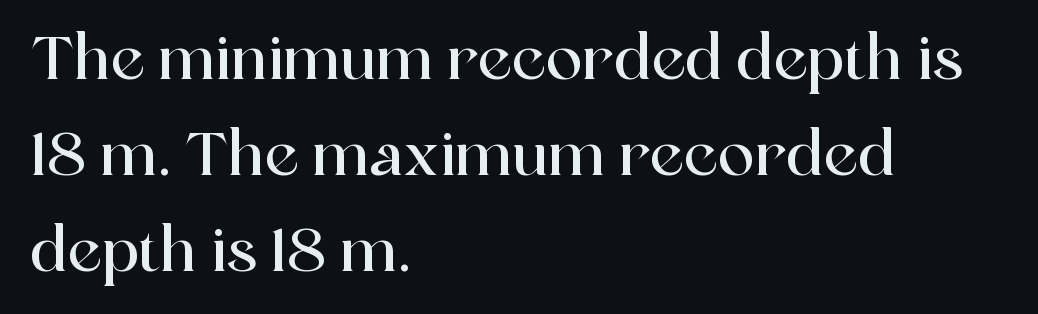
The image shows 61 px serif type, upright; set left-aligned, normal line spacing (1.57x), normal letter spacing, not underlined; a medium x-height.
